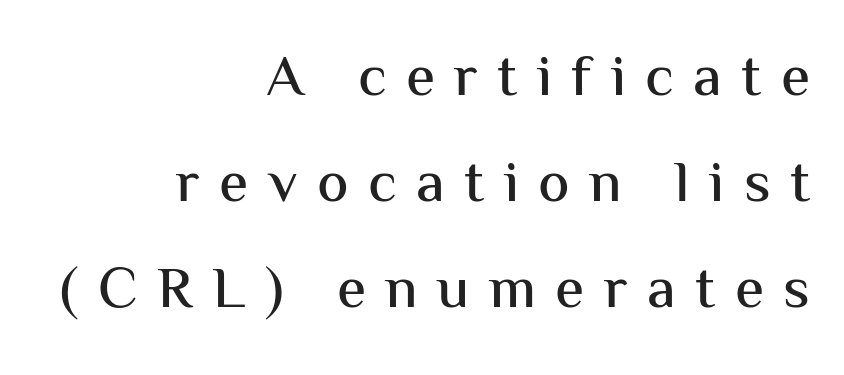
The specimen omits any rule beneath the text block's lines. Look at the tracking — it's clearly loosened, letters drifting apart. The face used here is proportionally spaced, like ordinary book or web type. Observe the absence of serifs on each vertical stroke in this sample.
